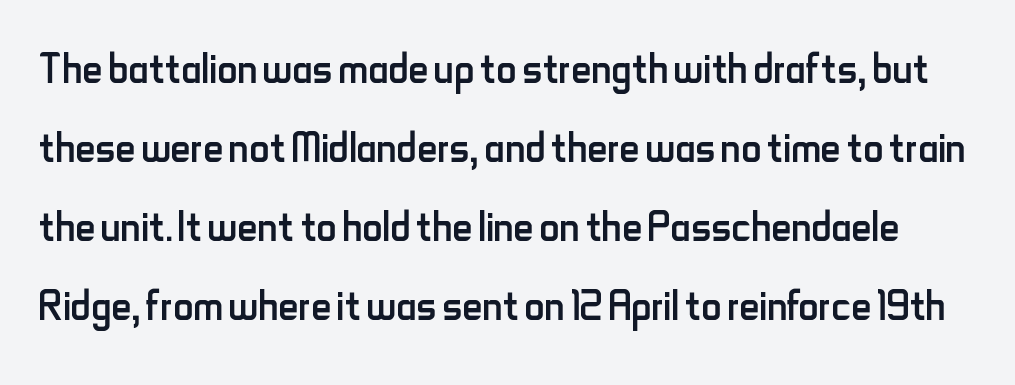
Q: Is the text bold? A: No.
Q: Is the text italic (slanted)? A: No, it is upright.
Q: Is the typeface a serif or a sans-serif typeface? A: Sans-serif.
Q: Is the text underlined? A: No.
Q: Is the spacing between letters normal or unusually wide? A: Normal.
Q: Is the spacing between lines tight, normal or loose? A: Normal.
Q: Width (condensed, normal, or wide)? A: Condensed.
Q: Stroke contrast? A: Low.
Q: x-height? A: Small.
Q: Monospaced? A: No.
